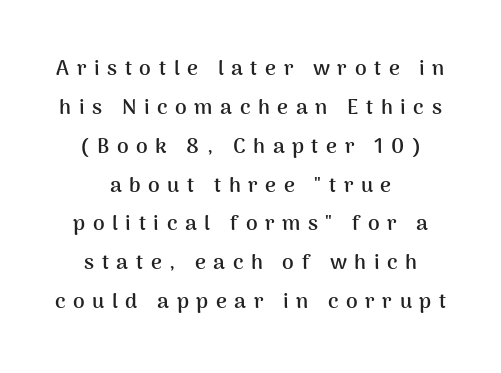
{"italic": "no", "bold": "yes", "underline": "no", "align": "center", "line_spacing_ratio": 1.85, "letter_spacing": "wide", "letter_spacing_em": 0.36, "glyph_px": 21}
